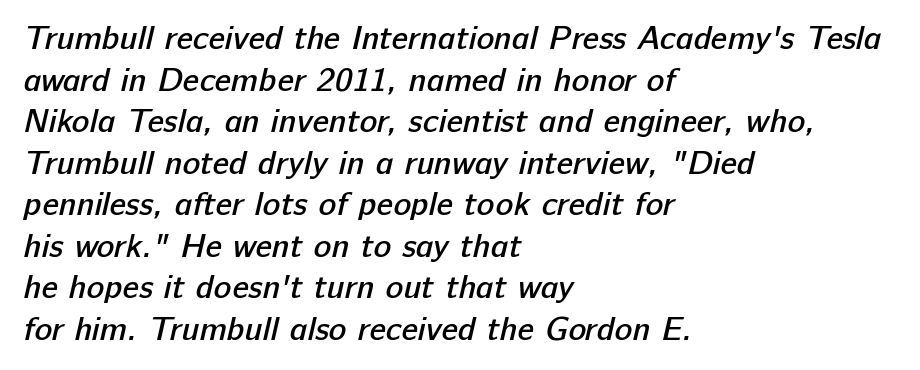
{"serif": "no", "bold": "semi", "weight": "semibold", "width": "normal", "stroke_contrast": "low", "x_height": "medium", "monospaced": "no", "underline": "no", "align": "left", "line_spacing": "normal", "line_spacing_ratio": 1.26, "letter_spacing": "normal", "letter_spacing_em": 0.0, "glyph_px": 33}
